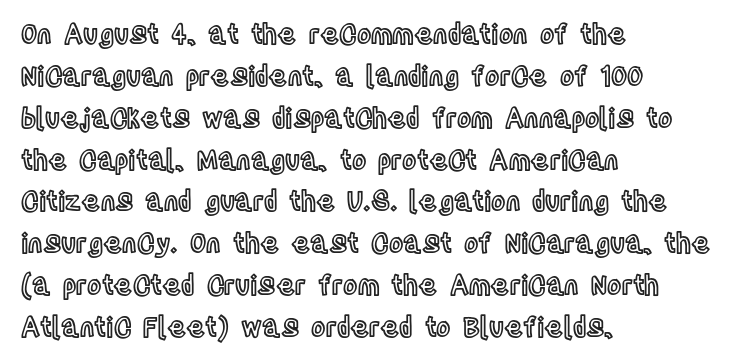
The image shows 27 px text type, upright; set left-aligned, normal line spacing (1.55x), normal letter spacing, not underlined.
